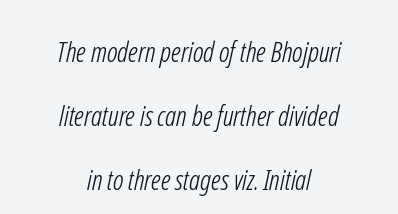
Anything drawn beneath the words? Only blank space. These lines keep a tight, regular rhythm from letter to letter. Do the characters align in a grid? No, the font is proportional. Weight: in the light-to-regular range. The setting favours the middle, as headings and verse often do.
